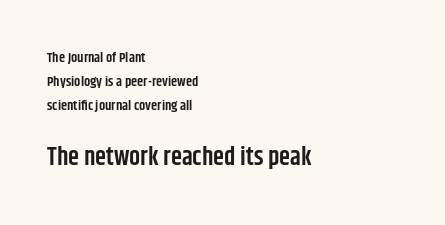
The image shows 25 px text type, upright; set left-aligned, normal line spacing (1.7x), normal letter spacing, not underlined; the second (bottom) block is 1.79x larger.
